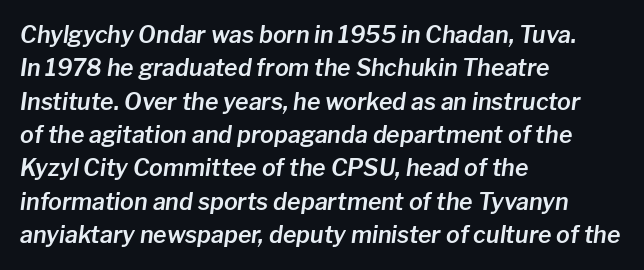
The image shows 23 px text type, italic (leaning right); set left-aligned, normal line spacing (1.45x), normal letter spacing, not underlined.
